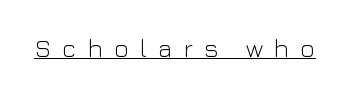
The image shows 25 px text type, upright; set unusually wide letter spacing (+0.45 em), underlined.
